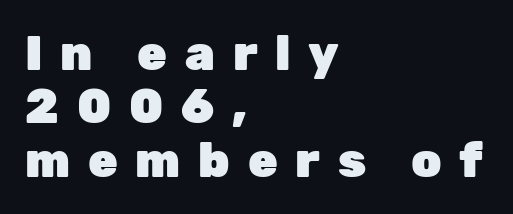
The image shows 48 px heavy sans-serif type, upright; set left-aligned, tight line spacing (1.11x), unusually wide letter spacing (+0.37 em), not underlined; low stroke contrast and a medium x-height.
